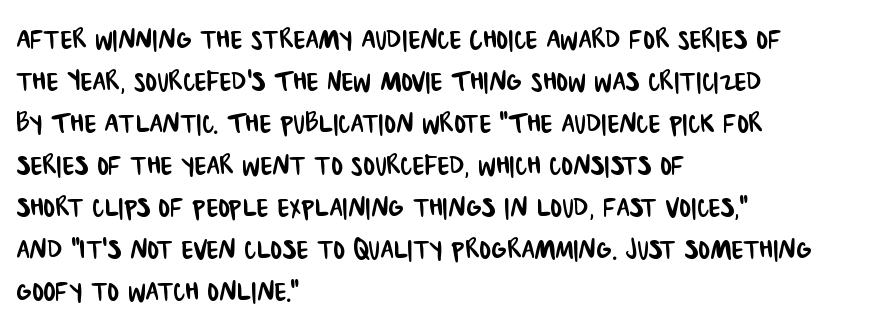
{"serif": "no", "width": "condensed", "stroke_contrast": "low", "x_height": "large", "monospaced": "no", "underline": "no", "align": "left", "line_spacing_ratio": 1.2, "letter_spacing": "normal", "letter_spacing_em": 0.0, "glyph_px": 35}
